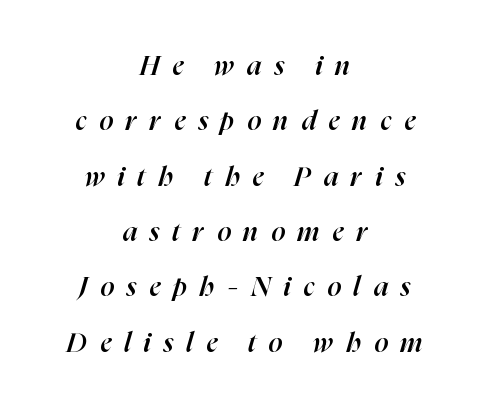
{"italic": "yes", "lean": "right", "slant_degrees": 16, "bold": "semi", "underline": "no", "align": "center", "line_spacing": "loose", "line_spacing_ratio": 2.05, "letter_spacing": "wide", "letter_spacing_em": 0.48, "glyph_px": 27}
